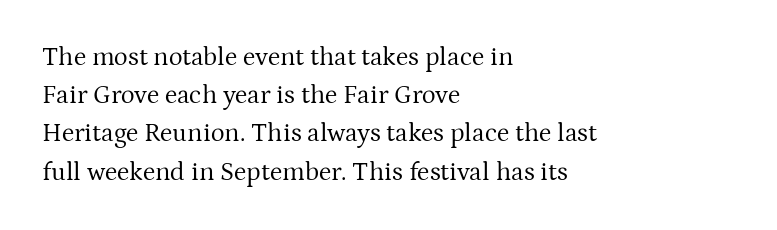
The image shows 26 px text type, upright; set left-aligned, normal line spacing (1.47x), normal letter spacing, not underlined.
